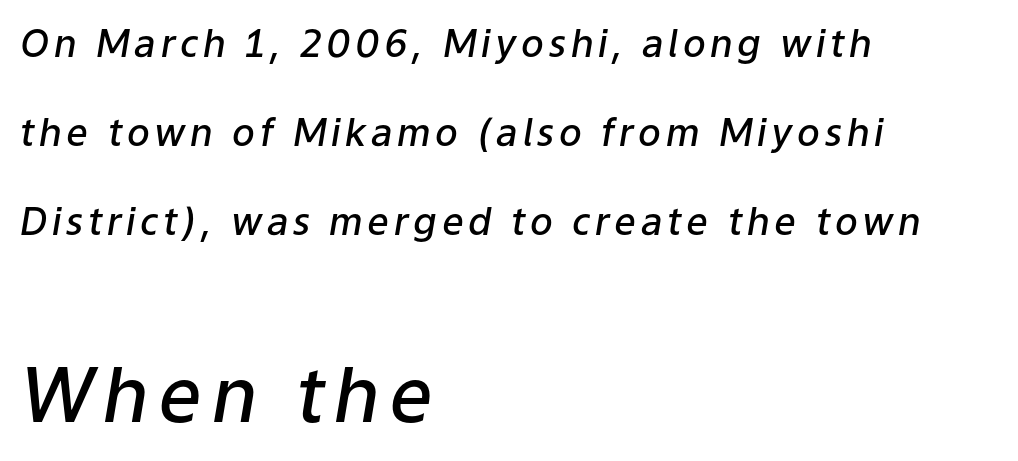
{"italic": "yes", "lean": "right", "slant_degrees": 9, "bold": "semi", "weight": "semibold", "width": "normal", "stroke_contrast": "low", "x_height": "medium", "monospaced": "no", "underline": "no", "align": "left", "line_spacing": "loose", "line_spacing_ratio": 2.34, "larger_block": "second", "size_ratio": 2.0, "glyph_px": 76}
